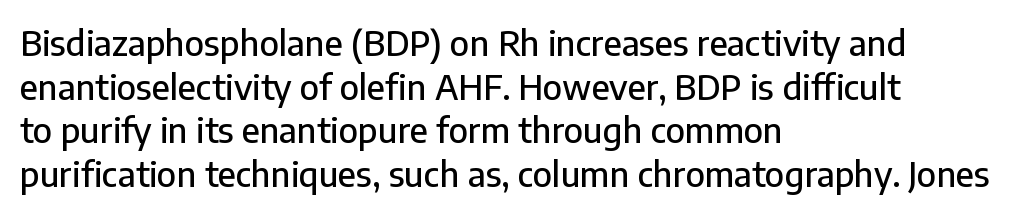
Underlining? Definitely not there. Each letter's strokes conclude bluntly, with no projecting serifs. The letters advance in unequal steps, a hallmark of proportional type. A typesetter would call this leading conventional body-copy spacing.
